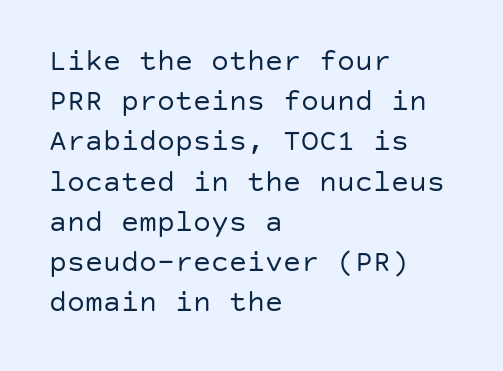
{"serif": "no", "italic": "no", "bold": "no", "weight": "regular", "width": "normal", "stroke_contrast": "low", "x_height": "large", "underline": "no", "align": "left", "line_spacing": "normal", "line_spacing_ratio": 1.34, "letter_spacing": "normal", "letter_spacing_em": 0.0, "glyph_px": 30}
